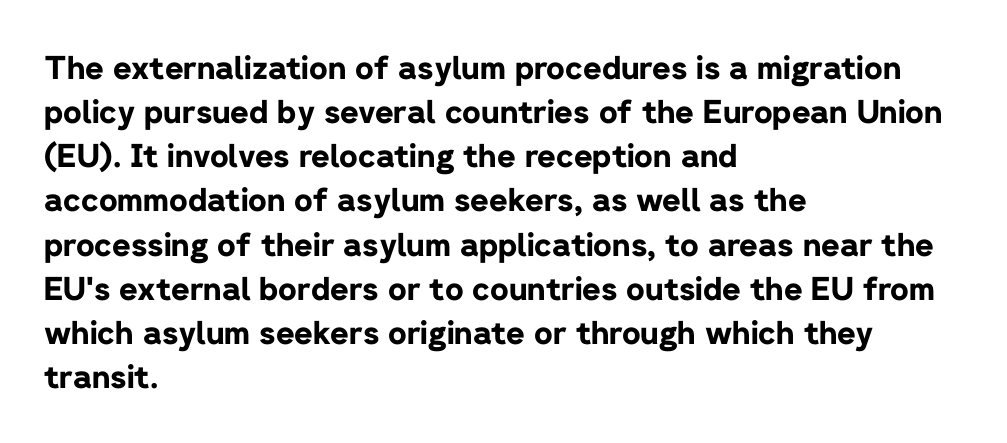
The line texture is even and compact thanks to regular tracking. Pretty heavy lettering here — definitely bold. These lines are rendered in a variable-pitch font. In terms of letterform style, serifs are entirely absent.
